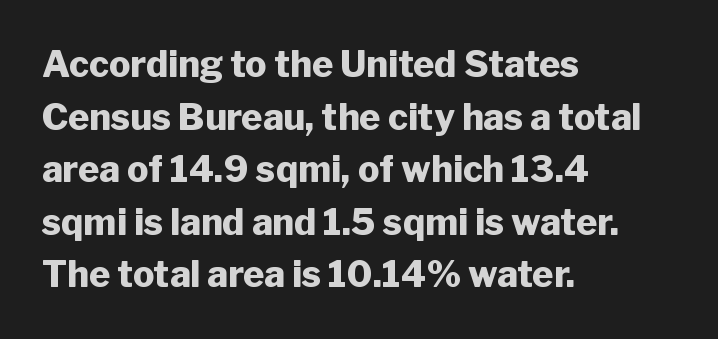
{"serif": "no", "italic": "no", "bold": "yes", "weight": "heavy", "width": "normal", "stroke_contrast": "low", "x_height": "medium", "monospaced": "no", "underline": "no", "align": "left", "line_spacing": "normal", "line_spacing_ratio": 1.46, "letter_spacing": "normal", "letter_spacing_em": 0.0, "glyph_px": 36}
